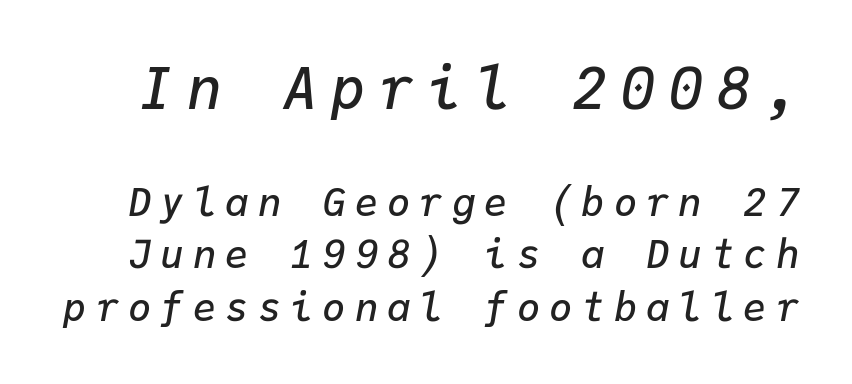
The rendering inserts visible extra space after every character. Successive baselines arrive at the customary interval. The passage shown is typed in a monospace face where columns stay perfectly aligned. The characters look somewhat weighty, a semibold short of true bold. Any mark beneath the type? The region is blank. The axis of the letterforms is tilted away from vertical.
